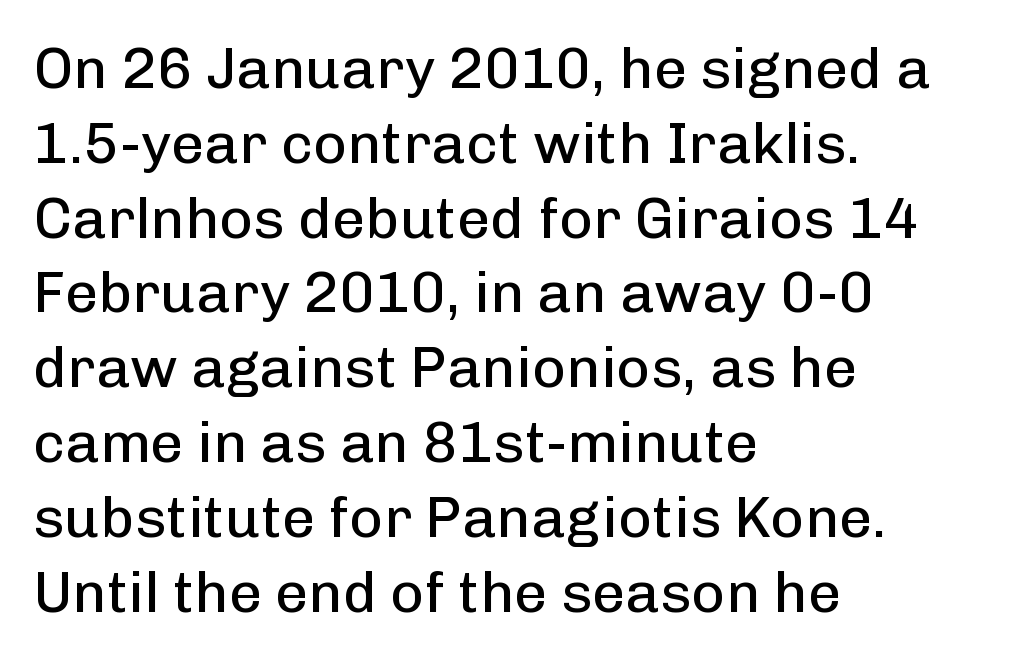
The image shows 58 px regular-weight sans-serif type, upright; set left-aligned, normal line spacing (1.29x), normal letter spacing, not underlined; low stroke contrast and a medium x-height.
